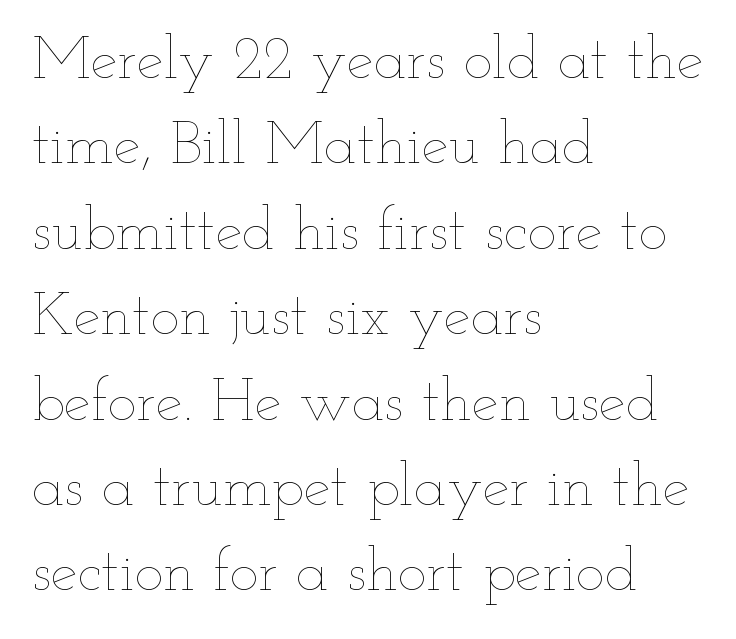
Q: Is the text bold? A: No.
Q: Is the text italic (slanted)? A: No, it is upright.
Q: Is the text underlined? A: No.
Q: How is the paragraph aligned? A: Left-aligned.
Q: Is the spacing between letters normal or unusually wide? A: Normal.
Q: Is the spacing between lines tight, normal or loose? A: Normal.
Q: Width (condensed, normal, or wide)? A: Wide.
Q: Stroke contrast? A: Low.
Q: x-height? A: Small.
Q: Monospaced? A: No.
